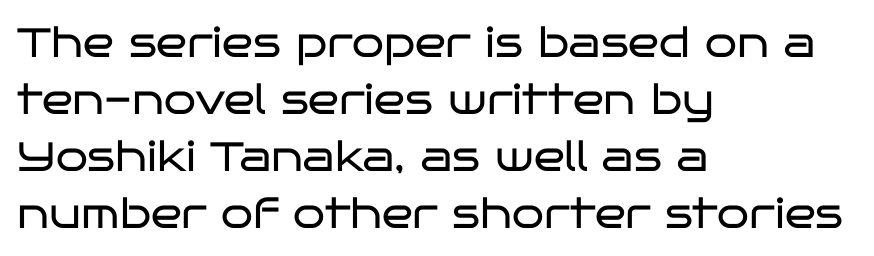
Italic? Not at all — the glyphs are vertical. The passage shown is typed in a proportional face where columns would drift. Alignment: flush left. The letters carry no serifs — their stems end cleanly without finishing strokes. Is the letter spacing exaggerated? No — it looks like the ordinary default. Evenly set lines give the paragraph a standard silhouette.
